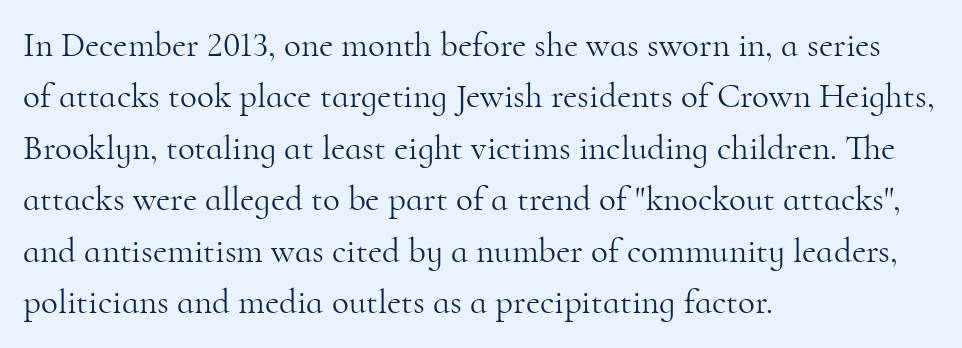
{"serif": "yes", "italic": "no", "bold": "no", "weight": "light", "width": "normal", "stroke_contrast": "high", "x_height": "small", "monospaced": "no", "underline": "no", "align": "left", "line_spacing": "normal", "line_spacing_ratio": 1.47, "letter_spacing": "normal", "letter_spacing_em": 0.0, "glyph_px": 35}
